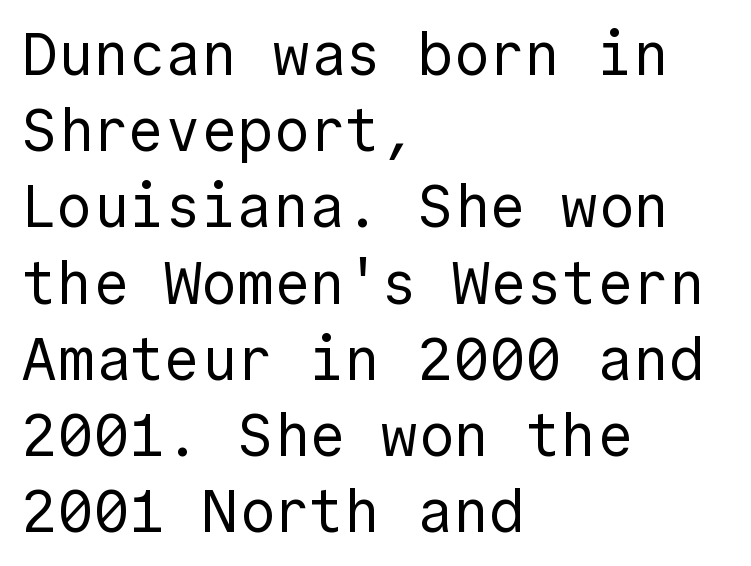
The image shows 60 px regular-weight sans-serif type, upright; set left-aligned, normal line spacing (1.27x), normal letter spacing, not underlined; a medium x-height.
